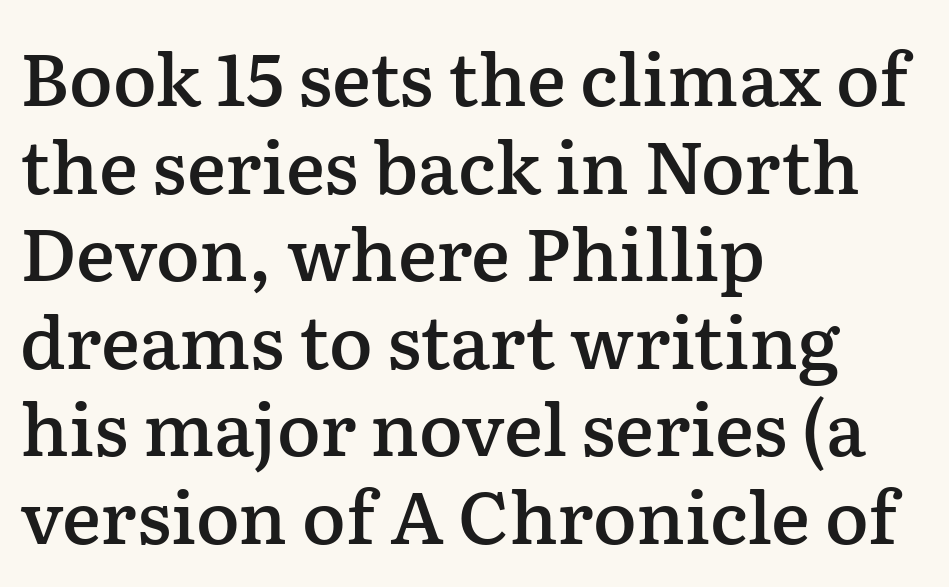
The image shows 73 px semibold serif type, upright; set left-aligned, line spacing 1.2x, normal letter spacing, not underlined; low stroke contrast and a medium x-height.
